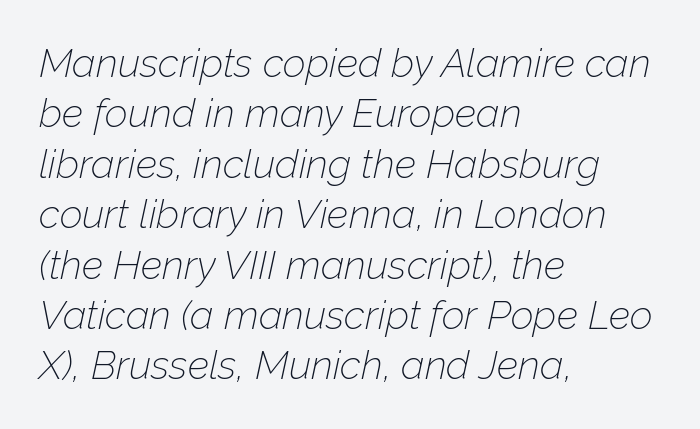
The image shows 40 px thin type, italic (leaning right); set left-aligned, normal line spacing (1.26x), normal letter spacing, not underlined; low stroke contrast and a medium x-height.
